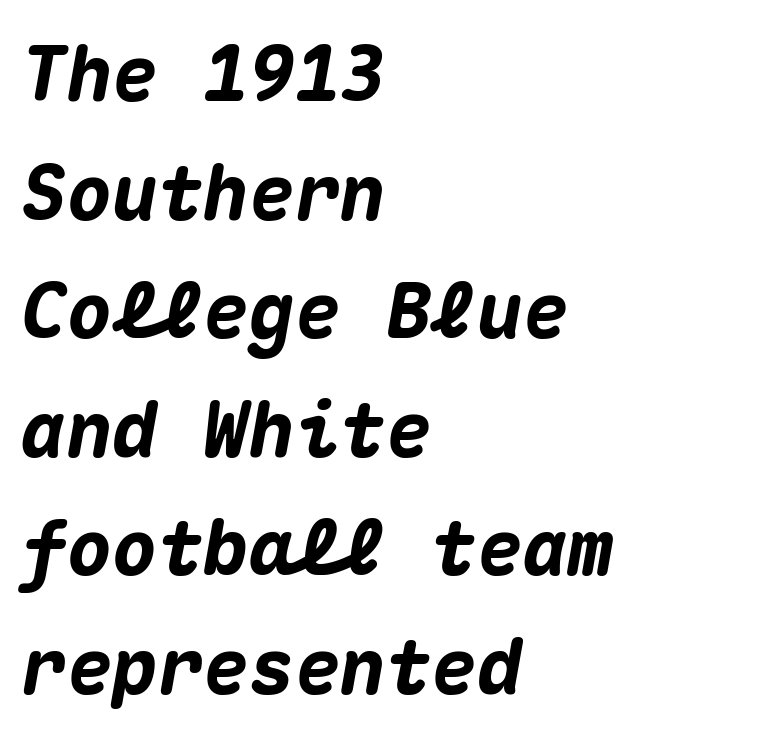
Q: Is the text bold? A: Yes.
Q: Is the text italic (slanted)? A: Yes, it leans right by about 10 degrees.
Q: Is the text underlined? A: No.
Q: How is the paragraph aligned? A: Left-aligned.
Q: Is the spacing between letters normal or unusually wide? A: Normal.
Q: Is the spacing between lines tight, normal or loose? A: Normal.
Q: Width (condensed, normal, or wide)? A: Normal.
Q: Stroke contrast? A: Medium.
Q: x-height? A: Medium.
Q: Monospaced? A: Yes.
